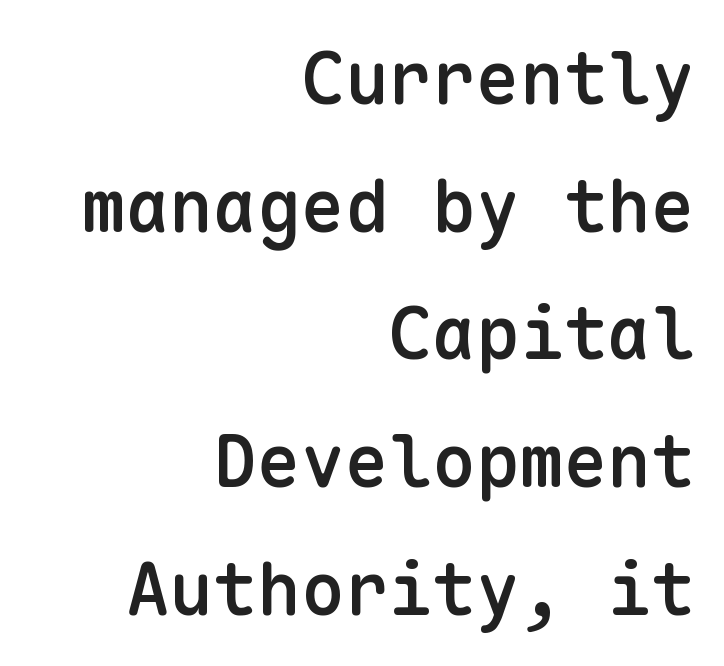
The image shows 73 px semibold sans-serif type, upright, monospaced; set right-aligned, line spacing 1.75x, normal letter spacing, not underlined; low stroke contrast and a medium x-height.
